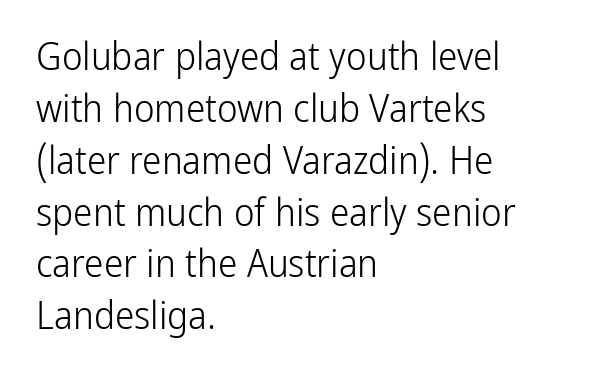
{"serif": "no", "italic": "no", "bold": "no", "weight": "light", "width": "condensed", "stroke_contrast": "low", "x_height": "medium", "monospaced": "no", "underline": "no", "align": "left", "line_spacing": "normal", "line_spacing_ratio": 1.33, "letter_spacing": "normal", "letter_spacing_em": 0.0, "glyph_px": 39}
